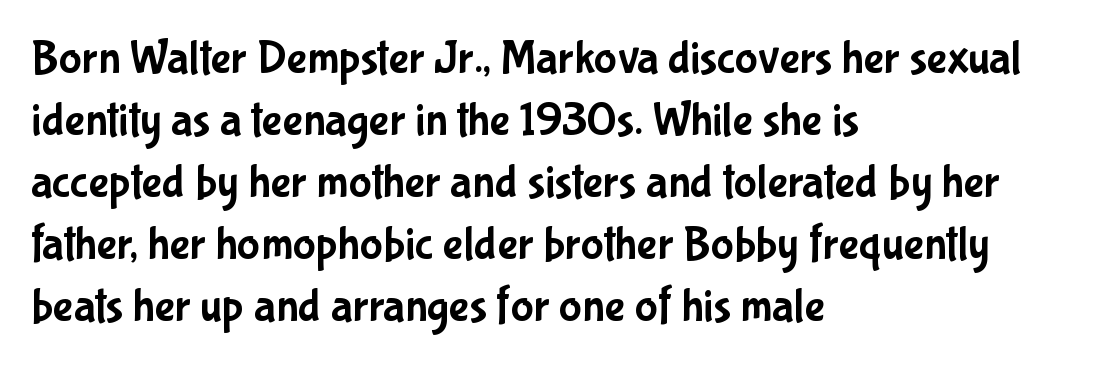
Rule under the text: the space is simply empty. The passage shown is typed in a proportional face where columns would drift. Italic: no, the glyphs are upright roman. Horizontal alignment here is leftward, the default for most running prose. Typographically, this falls in the sans-serif category. Regular leading.
